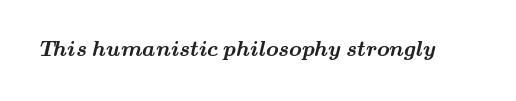
On the weight axis this lands at bold, roughly 700. Spacing between characters is what you'd get straight out of the box. Check under the words: just untouched page.
